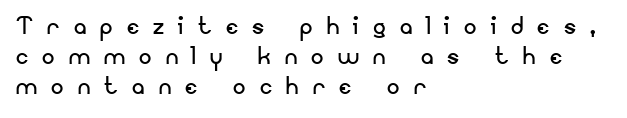
Q: Is the text bold? A: No.
Q: Is the text italic (slanted)? A: No, it is upright.
Q: Is the typeface a serif or a sans-serif typeface? A: Sans-serif.
Q: Is the text underlined? A: No.
Q: How is the paragraph aligned? A: Left-aligned.
Q: Is the spacing between letters normal or unusually wide? A: Unusually wide.
Q: Is the spacing between lines tight, normal or loose? A: Tight.
Q: Width (condensed, normal, or wide)? A: Normal.
Q: Stroke contrast? A: Low.
Q: x-height? A: Small.
Q: Monospaced? A: No.
